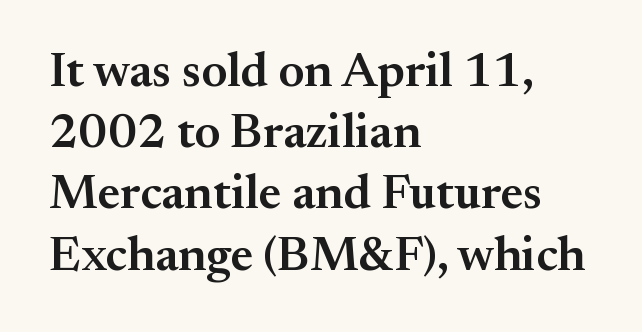
Is this a fixed-width face? No — the glyphs have proportional, varying widths. Reading down the block, your eye returns to a fixed left position each line. This is the regular roman posture of the typeface. The tracking reads as untouched default to a designer's eye. Clear beneath every line of the passage. A semibold gives these letters moderate extra thickness, short of bold.
